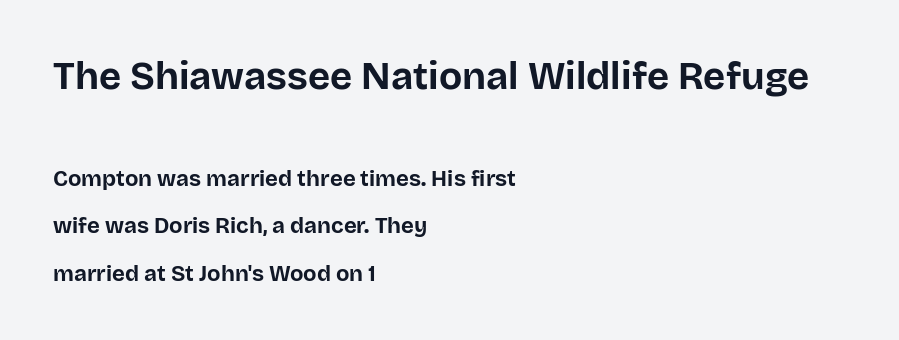
Q: Is the text bold? A: Yes.
Q: Is the text italic (slanted)? A: No, it is upright.
Q: Is the typeface a serif or a sans-serif typeface? A: Sans-serif.
Q: Is the text underlined? A: No.
Q: How is the paragraph aligned? A: Left-aligned.
Q: Is the spacing between letters normal or unusually wide? A: Normal.
Q: Is the spacing between lines tight, normal or loose? A: Loose.
Q: Which block of text is set in a larger size, the first (top) or the second (bottom)? A: The first (top) one.
Q: Width (condensed, normal, or wide)? A: Normal.
Q: Stroke contrast? A: Low.
Q: x-height? A: Large.
Q: Monospaced? A: No.
